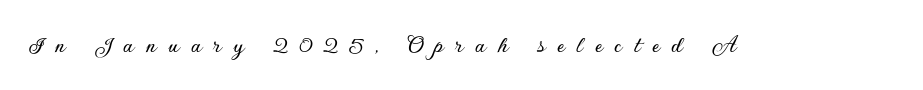
{"underline": "no", "letter_spacing": "wide", "letter_spacing_em": 0.45, "glyph_px": 26}
